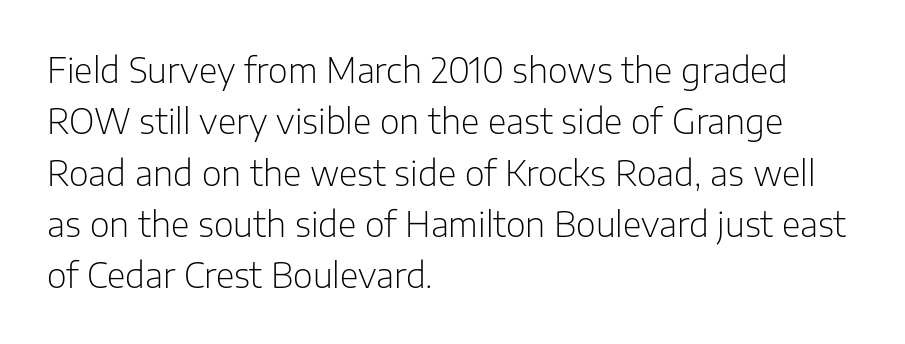
The image shows 34 px light sans-serif type, upright; set left-aligned, normal line spacing (1.51x), normal letter spacing, not underlined; low stroke contrast and a medium x-height.
